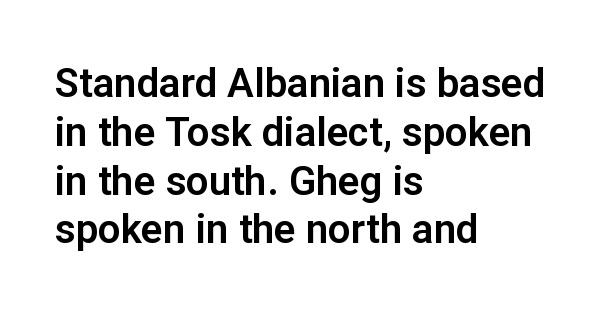
{"serif": "no", "italic": "no", "width": "normal", "stroke_contrast": "low", "x_height": "medium", "monospaced": "no", "underline": "no", "align": "left", "line_spacing_ratio": 1.22, "letter_spacing": "normal", "letter_spacing_em": 0.0, "glyph_px": 40}
